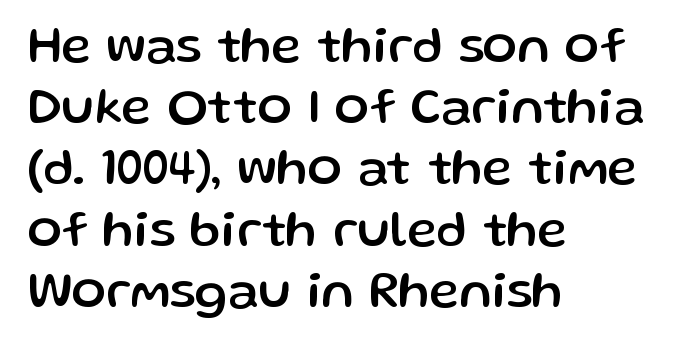
The image shows 51 px sans-serif type, upright; set left-aligned, line spacing 1.2x, normal letter spacing, not underlined; low stroke contrast and a medium x-height.
